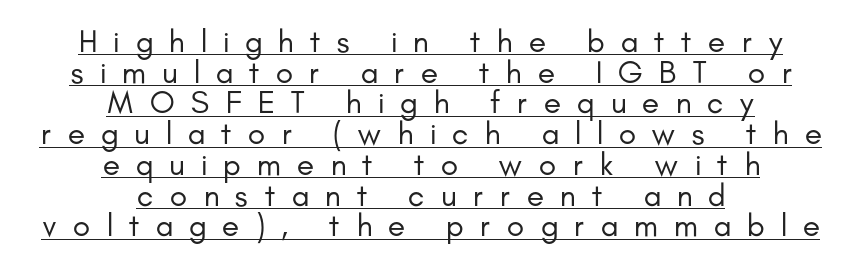
{"serif": "no", "italic": "no", "bold": "no", "weight": "regular", "width": "normal", "stroke_contrast": "low", "x_height": "small", "monospaced": "no", "underline": "yes", "align": "center", "line_spacing": "tight", "line_spacing_ratio": 0.96, "letter_spacing": "wide", "letter_spacing_em": 0.5, "glyph_px": 32}
